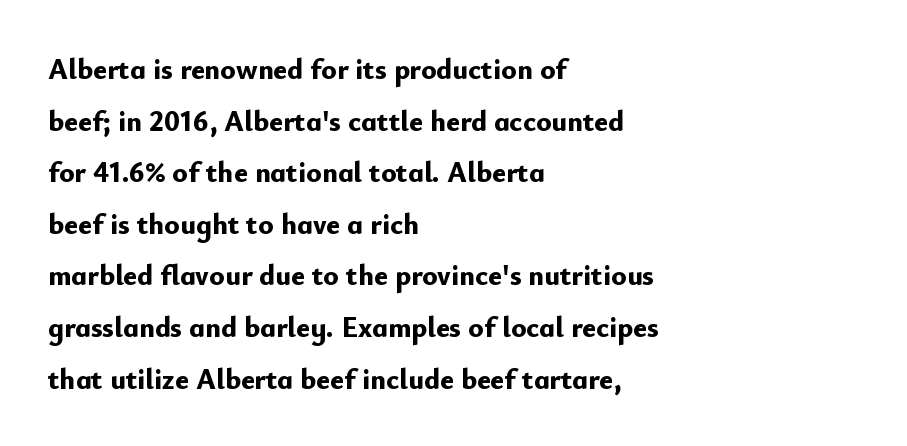
The image shows 29 px bold sans-serif type, upright; set left-aligned, line spacing 1.78x, normal letter spacing, not underlined; low stroke contrast and a small x-height.
